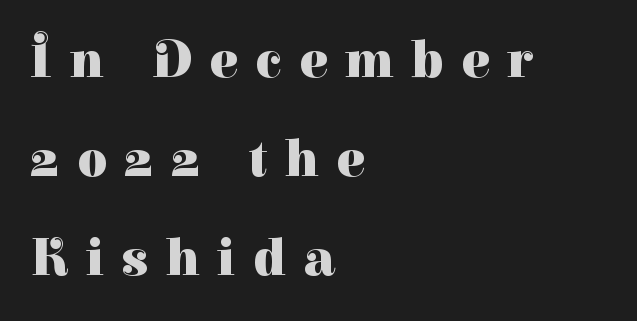
Plenty of ink on the page — the face is bold. Is this a fixed-width face? No — the glyphs have proportional, varying widths. These lines are set flush left with a ragged right edge. Students, note that the glyphs here are deliberately spaced far apart.
